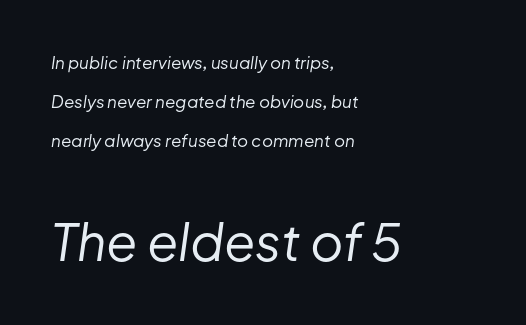
Q: Is the text bold? A: No.
Q: Is the text italic (slanted)? A: Yes, it leans right by about 8 degrees.
Q: Is the text underlined? A: No.
Q: How is the paragraph aligned? A: Left-aligned.
Q: Is the spacing between letters normal or unusually wide? A: Normal.
Q: Is the spacing between lines tight, normal or loose? A: Loose.
Q: Which block of text is set in a larger size, the first (top) or the second (bottom)? A: The second (bottom) one.
Q: Width (condensed, normal, or wide)? A: Normal.
Q: Stroke contrast? A: Low.
Q: x-height? A: Medium.
Q: Monospaced? A: No.
